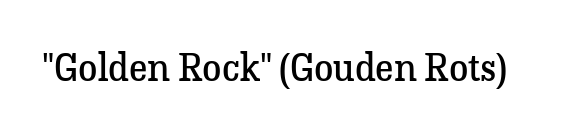
The image shows 39 px regular-weight serif type, upright; set normal letter spacing, not underlined; low stroke contrast and a medium x-height.
